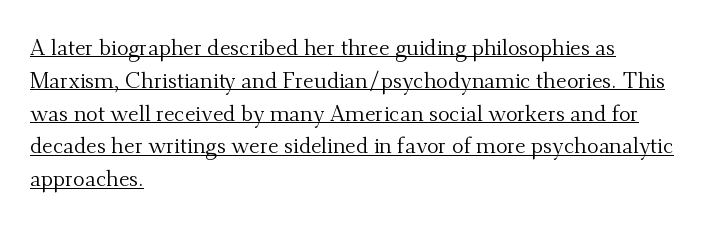
The image shows 22 px text type, upright; set left-aligned, normal line spacing (1.49x), normal letter spacing, underlined.
